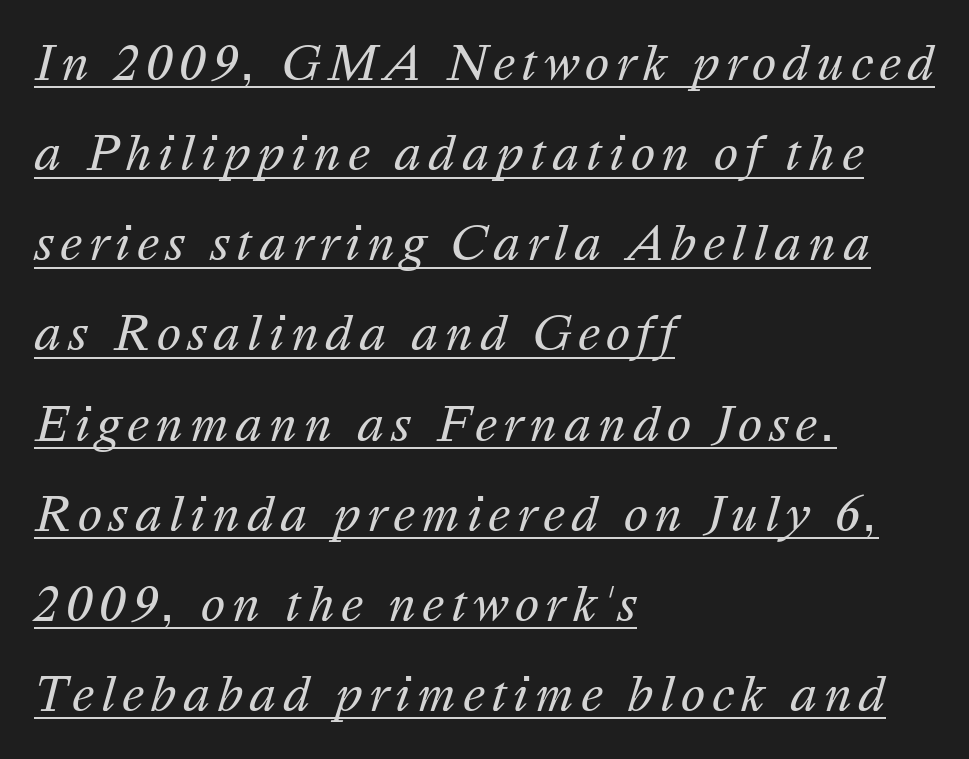
The image shows 46 px regular-weight type, italic (leaning right); set left-aligned, loose line spacing (1.96x), underlined; medium stroke contrast and a medium x-height.
